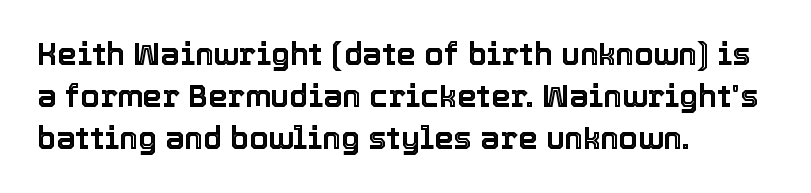
{"italic": "no", "width": "normal", "x_height": "medium", "monospaced": "no", "underline": "no", "align": "left", "line_spacing": "normal", "line_spacing_ratio": 1.35, "letter_spacing": "normal", "letter_spacing_em": 0.0, "glyph_px": 31}
